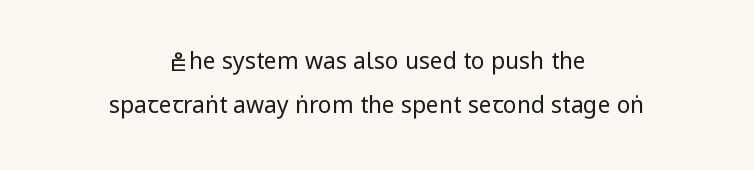
Q: Is the text bold? A: No.
Q: Is the text italic (slanted)? A: No, it is upright.
Q: Is the text underlined? A: No.
Q: How is the paragraph aligned? A: Centered.
Q: Is the spacing between letters normal or unusually wide? A: Normal.
Q: Is the spacing between lines tight, normal or loose? A: Loose.
